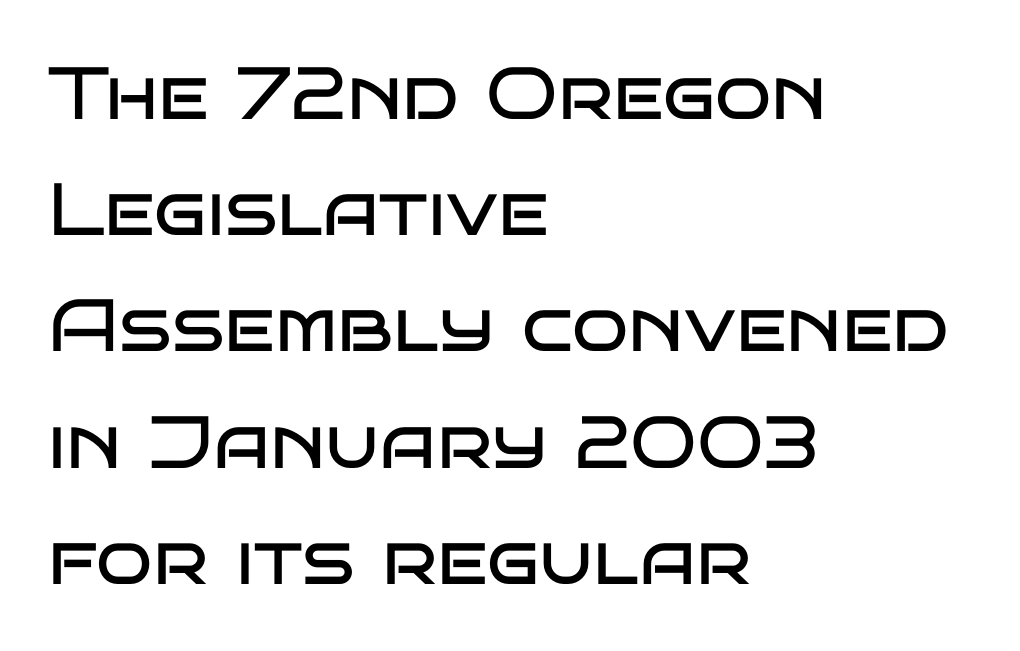
Q: Is the text bold? A: No.
Q: Is the text italic (slanted)? A: No, it is upright.
Q: Is the typeface a serif or a sans-serif typeface? A: Sans-serif.
Q: Is the text underlined? A: No.
Q: How is the paragraph aligned? A: Left-aligned.
Q: Is the spacing between letters normal or unusually wide? A: Normal.
Q: Is the spacing between lines tight, normal or loose? A: Normal.
Q: Width (condensed, normal, or wide)? A: Wide.
Q: Stroke contrast? A: Low.
Q: x-height? A: Large.
Q: Monospaced? A: No.
